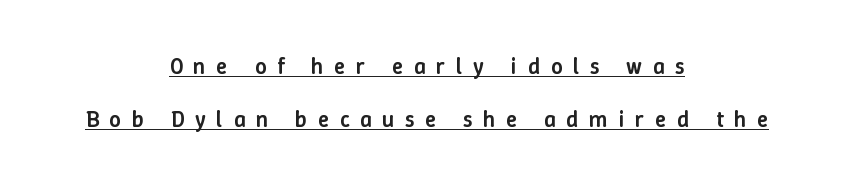
Q: Is the text bold? A: Semi-bold.
Q: Is the text italic (slanted)? A: No, it is upright.
Q: Is the text underlined? A: Yes.
Q: How is the paragraph aligned? A: Centered.
Q: Is the spacing between letters normal or unusually wide? A: Unusually wide.
Q: Is the spacing between lines tight, normal or loose? A: Loose.
